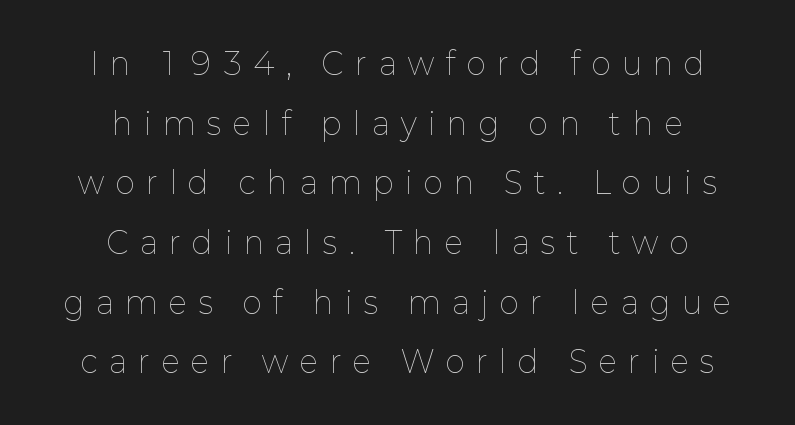
Think standard paragraph weight, or any step lighter than that. Is this a fixed-width face? No — the glyphs have proportional, varying widths. A typesetter would mark this as roman, not italic. This rendering features lettering with no underline. Regarding leading, the lines here are spaced well apart. Is the block centered? Yes — each line is placed symmetrically about the middle.
